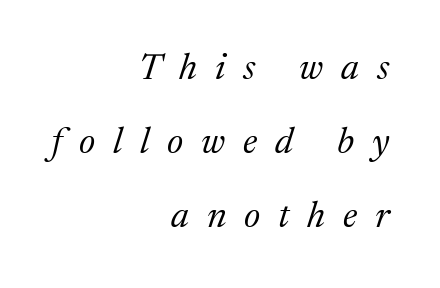
Does the type have serifs? Yes, each stem ends in a small foot. Note the varied advance widths — an 'i' is clearly narrower than an 'm'. The cut favours lightness, reaching ordinary text weight at its darkest. Widely set lines give the paragraph a tall, airy silhouette. Caption: expanded tracking, letters set apart.
